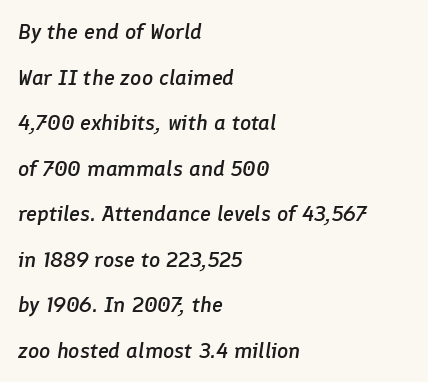
{"italic": "yes", "lean": "right", "slant_degrees": 8, "bold": "semi", "underline": "no", "align": "left", "line_spacing": "loose", "line_spacing_ratio": 2.07, "letter_spacing": "normal", "letter_spacing_em": 0.0, "glyph_px": 22}
